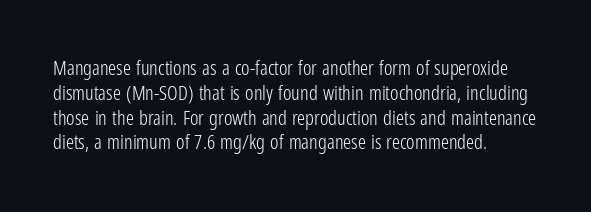
{"italic": "no", "bold": "no", "underline": "no", "align": "left", "line_spacing_ratio": 1.24, "letter_spacing": "normal", "letter_spacing_em": 0.0, "glyph_px": 20}
